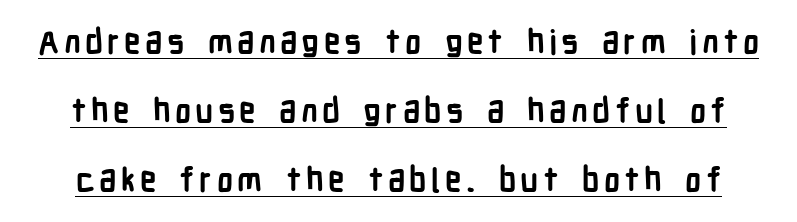
Varying glyph widths throughout — classic text-font behaviour. The rendering uses a bold face; every stroke is thick and dark. The typography opts for an upright posture over an oblique one. Check where the strokes stop: nothing finishes them off — pure sans. This is underlined copy, the kind a proofreader might mark for attention. Is there much room between lines? Yes — plenty of vertical air separates them.
